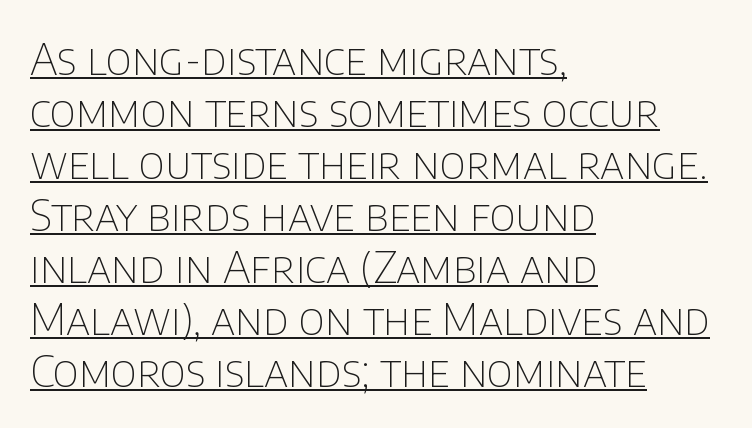
The image shows 43 px thin sans-serif type, upright; set left-aligned, line spacing 1.21x, normal letter spacing, underlined; low stroke contrast and a large x-height.
